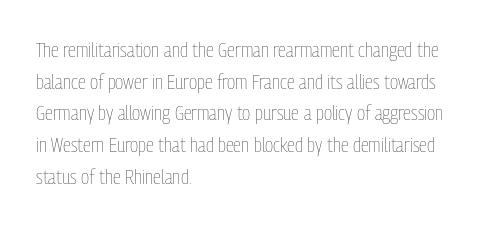
The image shows 21 px text type, upright; set left-aligned, normal line spacing (1.51x), normal letter spacing, not underlined.
